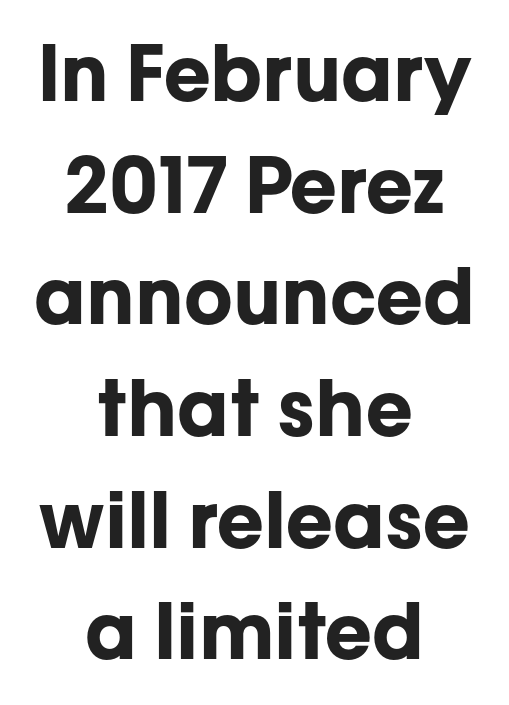
Q: Is the text bold? A: Yes.
Q: Is the text italic (slanted)? A: No, it is upright.
Q: Is the typeface a serif or a sans-serif typeface? A: Sans-serif.
Q: Is the text underlined? A: No.
Q: How is the paragraph aligned? A: Centered.
Q: Is the spacing between letters normal or unusually wide? A: Normal.
Q: Is the spacing between lines tight, normal or loose? A: Normal.
Q: Width (condensed, normal, or wide)? A: Normal.
Q: Stroke contrast? A: Low.
Q: x-height? A: Medium.
Q: Monospaced? A: No.
